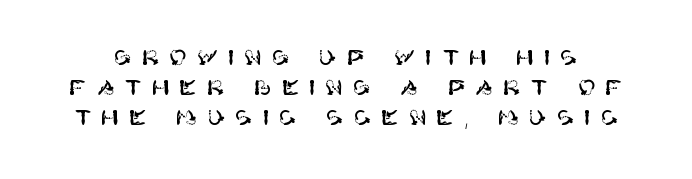
Q: Is the text italic (slanted)? A: No, it is upright.
Q: Is the text underlined? A: No.
Q: Is the spacing between letters normal or unusually wide? A: Unusually wide.
Q: Is the spacing between lines tight, normal or loose? A: Normal.
